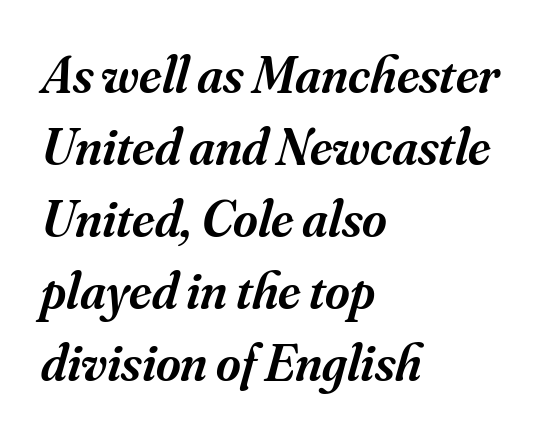
The glyphs look as if they've been sheared to an angle. Honestly, there is no underline to notice here at all. Regarding serifs, this sample has them. The face used here is rendered with its standard letterfit. One glance says typical: line gaps are just what's usual. In terms of weight, the rendering is demibold, just under bold.
